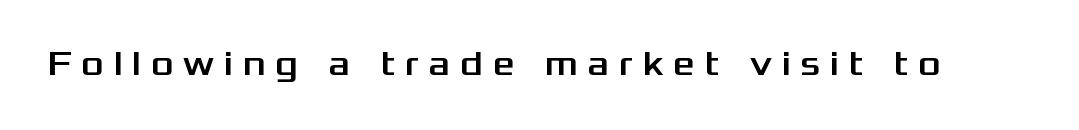
Quick note: underline off. Characters follow at a spacing far wider than the type designer built in. You can tell it's not italic because the verticals are truly vertical. These lines are rendered in a variable-pitch font.
